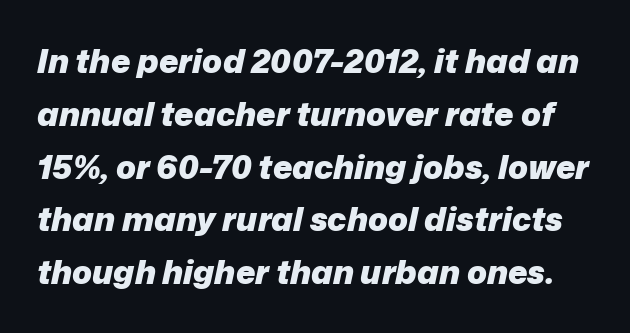
Q: Is the text bold? A: Yes.
Q: Is the text italic (slanted)? A: Yes, it leans right by about 12 degrees.
Q: Is the text underlined? A: No.
Q: Is the spacing between letters normal or unusually wide? A: Normal.
Q: Is the spacing between lines tight, normal or loose? A: Normal.
Q: Width (condensed, normal, or wide)? A: Normal.
Q: Stroke contrast? A: Low.
Q: x-height? A: Medium.
Q: Monospaced? A: No.
